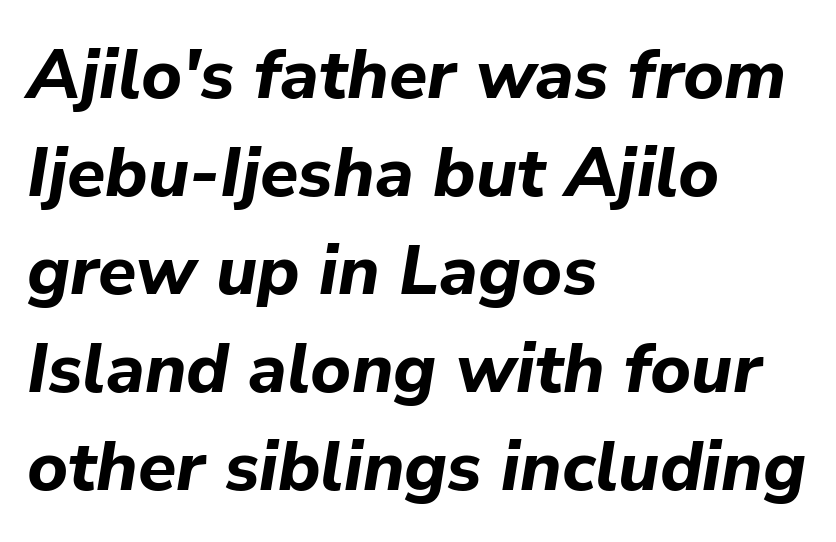
Q: Is the text bold? A: Yes.
Q: Is the text italic (slanted)? A: Yes, it leans right by about 9 degrees.
Q: Is the text underlined? A: No.
Q: How is the paragraph aligned? A: Left-aligned.
Q: Is the spacing between letters normal or unusually wide? A: Normal.
Q: Is the spacing between lines tight, normal or loose? A: Normal.
Q: Width (condensed, normal, or wide)? A: Normal.
Q: Stroke contrast? A: Low.
Q: x-height? A: Medium.
Q: Monospaced? A: No.
